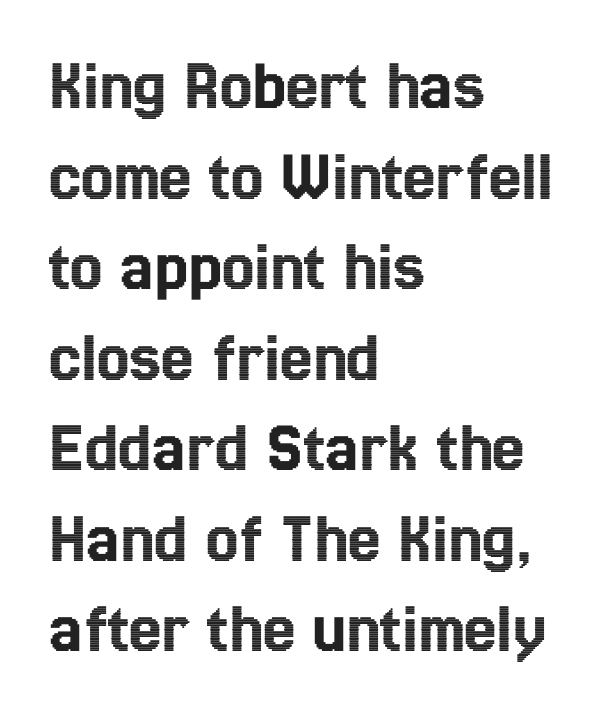
The rendering uses natural spacing where letterforms have individual widths. The passage shown is not underscored anywhere. Characters follow at the spacing the type designer built in. Tall strokes in this sample are plumb rather than angled. Horizontal alignment here is leftward, the default for most running prose.
